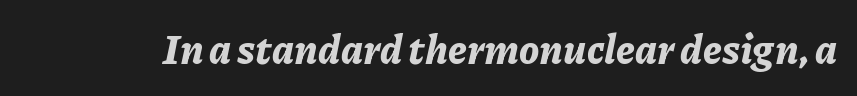
The letters advance in unequal steps, a hallmark of proportional type. Rendered with sloped, italic letterforms. The font is running at its bold setting. Has an underline been added? It has not.
